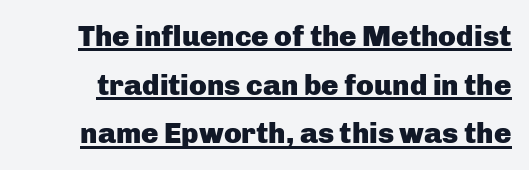
{"serif": "no", "italic": "no", "bold": "yes", "weight": "heavy", "width": "normal", "stroke_contrast": "low", "x_height": "medium", "monospaced": "no", "underline": "yes", "line_spacing": "normal", "line_spacing_ratio": 1.68, "letter_spacing": "normal", "letter_spacing_em": 0.0, "glyph_px": 29}
